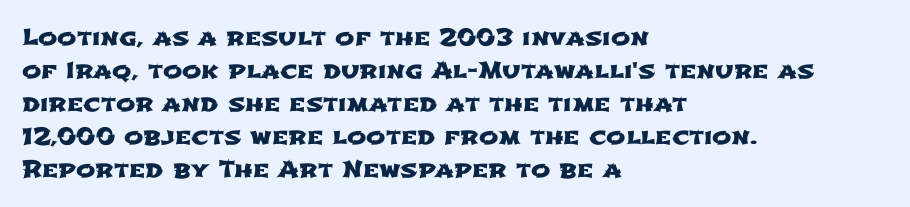
{"underline": "no", "align": "left", "line_spacing": "normal", "line_spacing_ratio": 1.43, "letter_spacing": "normal", "letter_spacing_em": 0.0, "glyph_px": 23}
